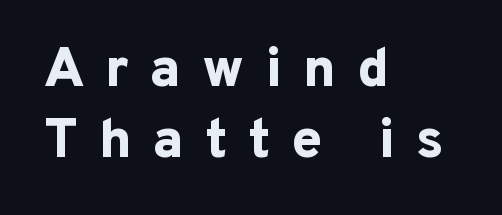
When letters stand straight like this, we call the style roman or upright. Typographically, this falls in the sans-serif category. Horizontal bands of white between lines are of average thickness. Between one letter and the next there's a generous, obvious gap. Bold? Absolutely — the strokes are thick and heavy. Reading down the block, your eye returns to a fixed left position each line.
